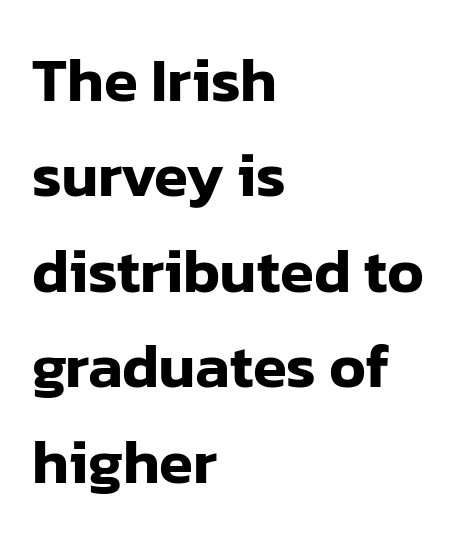
{"serif": "no", "italic": "no", "width": "normal", "stroke_contrast": "low", "x_height": "medium", "monospaced": "no", "underline": "no", "align": "left", "line_spacing": "normal", "line_spacing_ratio": 1.54, "letter_spacing": "normal", "letter_spacing_em": 0.0, "glyph_px": 62}
